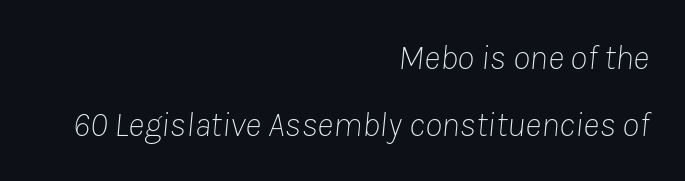
Every character sits at an angle, as italics do. The space beneath each line is pristine and unruled. Think of a printed novel: that variable character pitch is what you see here. Caption: multi-line text, flush right, ragged left. Weight: in the light-to-regular range.
